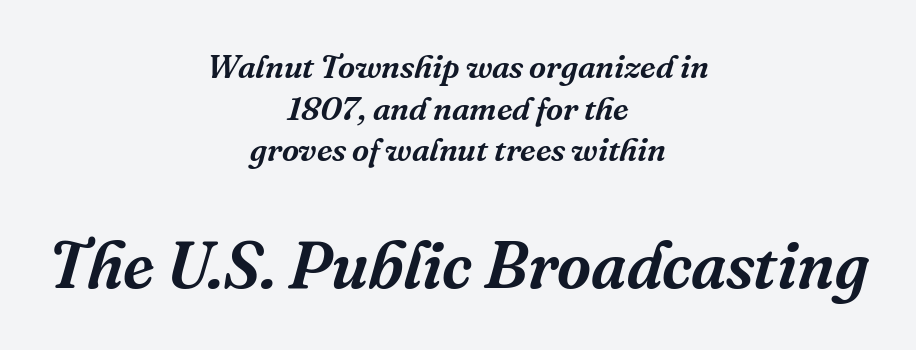
The passage shown is typeset with a serif family. Designer's note — italics engaged. How would I describe the line gaps? Plain and ordinary. Does the bottom block carry the larger type? Yes, it does.
